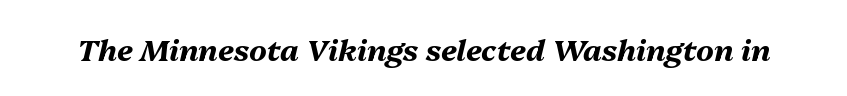
A typesetter would call this proportional, since set widths differ per character. Slant detected: the letters are inclined. Caption: standard tracking, unaltered. Typographic density is high because the face is bold. Type without underlining.
